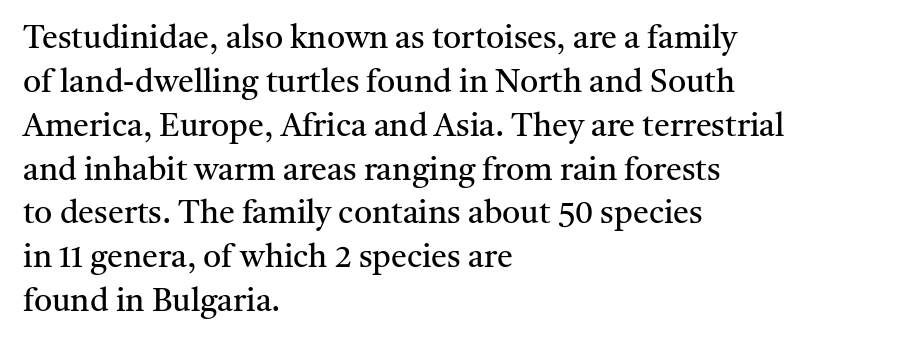
Notice how the stems are strictly vertical — no italics here. Standard letterfit; no display-style spreading of the glyphs. Check under the words: just untouched page. These lines are rendered in a variable-pitch font. Are there feet on the stems? There are — it's a serif. Casual observation: everything's shoved over to the left.
